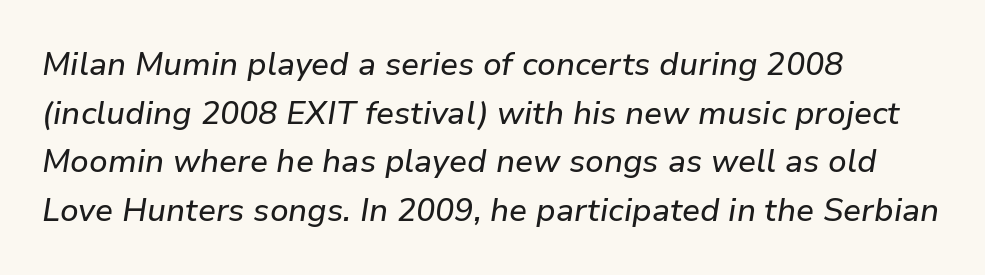
The image shows 32 px text type, italic (leaning right); set left-aligned, normal line spacing (1.52x), normal letter spacing, not underlined; low stroke contrast and a medium x-height.
